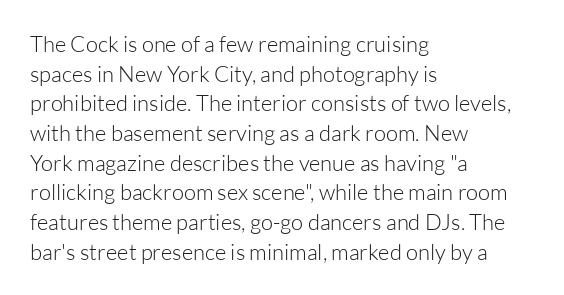
Q: Is the text bold? A: No.
Q: Is the text italic (slanted)? A: No, it is upright.
Q: Is the text underlined? A: No.
Q: How is the paragraph aligned? A: Left-aligned.
Q: Is the spacing between letters normal or unusually wide? A: Normal.
Q: Is the spacing between lines tight, normal or loose? A: Normal.
